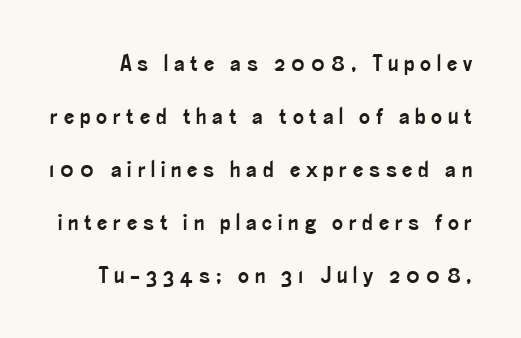
The image shows 23 px text type, upright; set loose line spacing (2.3x), unusually wide letter spacing (+0.25 em), not underlined.
